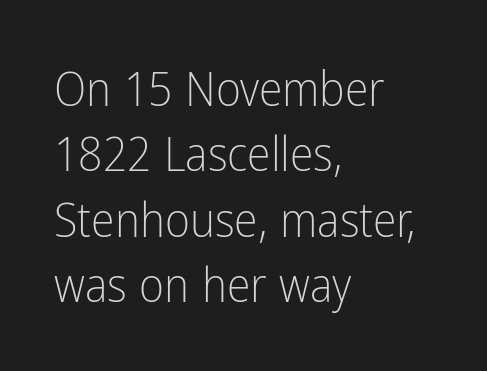
Q: Is the text bold? A: No.
Q: Is the text italic (slanted)? A: No, it is upright.
Q: Is the typeface a serif or a sans-serif typeface? A: Sans-serif.
Q: Is the text underlined? A: No.
Q: How is the paragraph aligned? A: Left-aligned.
Q: Is the spacing between letters normal or unusually wide? A: Normal.
Q: Is the spacing between lines tight, normal or loose? A: Normal.
Q: Width (condensed, normal, or wide)? A: Condensed.
Q: Stroke contrast? A: Low.
Q: x-height? A: Medium.
Q: Monospaced? A: No.
